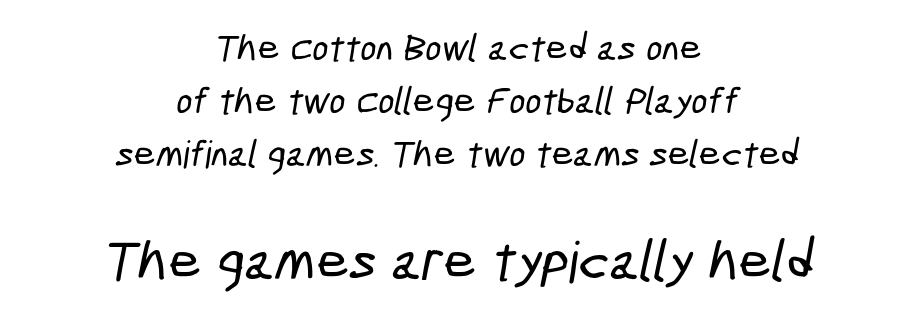
The image shows 57 px condensed sans-serif type; set centered, normal line spacing (1.39x), normal letter spacing, not underlined; the second (bottom) block is 1.5x larger; low stroke contrast and a medium x-height.
